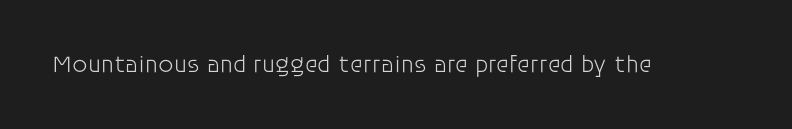
The image shows 24 px text type, upright; set normal letter spacing, not underlined.
